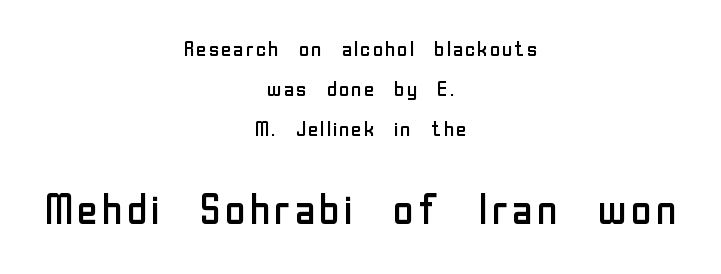
In this sample the second text group is rendered at the bigger scale. Think of a printed novel: that variable character pitch is what you see here. Are there feet on the stems? There aren't — it's a sans. Only glyphs here, with clear space below each row.
